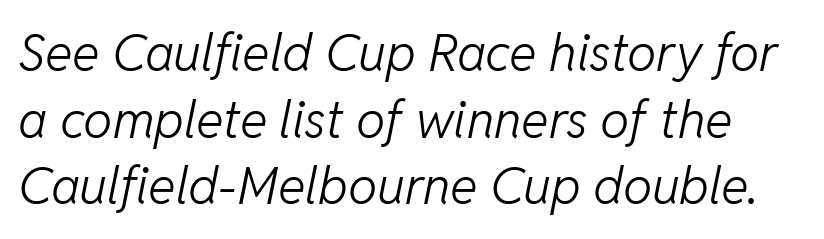
Clear beneath every line of the passage. Bold? No — there's no thickening of the strokes. What stands out about the letter spacing? Nothing — it is the standard amount. Slant detected: the letters are inclined.
